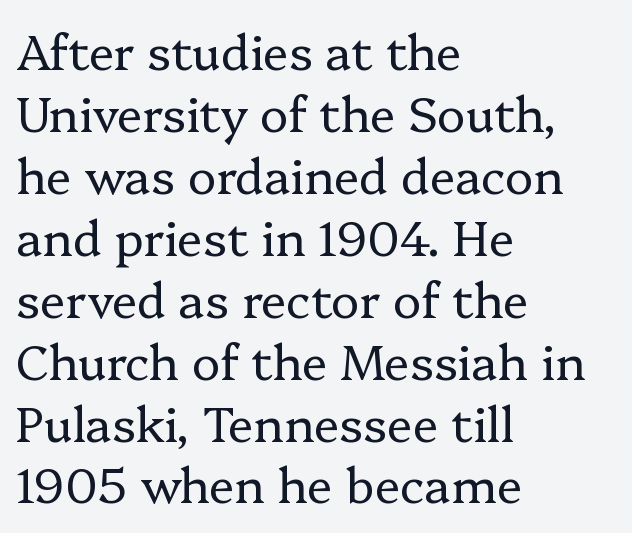
Q: Is the text bold? A: No.
Q: Is the text italic (slanted)? A: No, it is upright.
Q: Is the typeface a serif or a sans-serif typeface? A: Serif.
Q: Is the text underlined? A: No.
Q: How is the paragraph aligned? A: Left-aligned.
Q: Is the spacing between letters normal or unusually wide? A: Normal.
Q: Is the spacing between lines tight, normal or loose? A: Normal.
Q: Width (condensed, normal, or wide)? A: Normal.
Q: Stroke contrast? A: Low.
Q: x-height? A: Medium.
Q: Monospaced? A: No.
